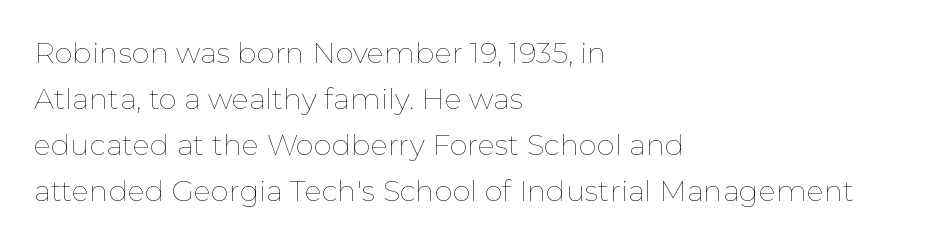
Q: Is the text bold? A: No.
Q: Is the text italic (slanted)? A: No, it is upright.
Q: Is the text underlined? A: No.
Q: How is the paragraph aligned? A: Left-aligned.
Q: Is the spacing between letters normal or unusually wide? A: Normal.
Q: Is the spacing between lines tight, normal or loose? A: Normal.
Q: Width (condensed, normal, or wide)? A: Normal.
Q: Stroke contrast? A: Low.
Q: x-height? A: Medium.
Q: Monospaced? A: No.
